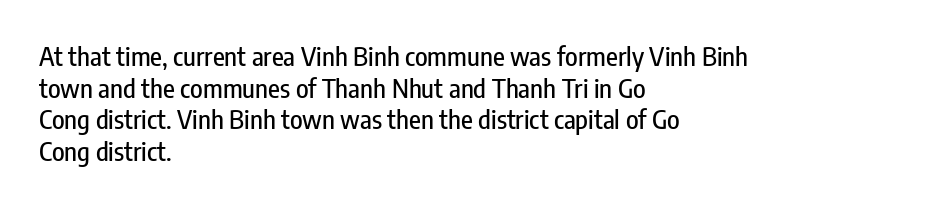
The image shows 26 px text type, upright; set left-aligned, line spacing 1.22x, normal letter spacing, not underlined.
